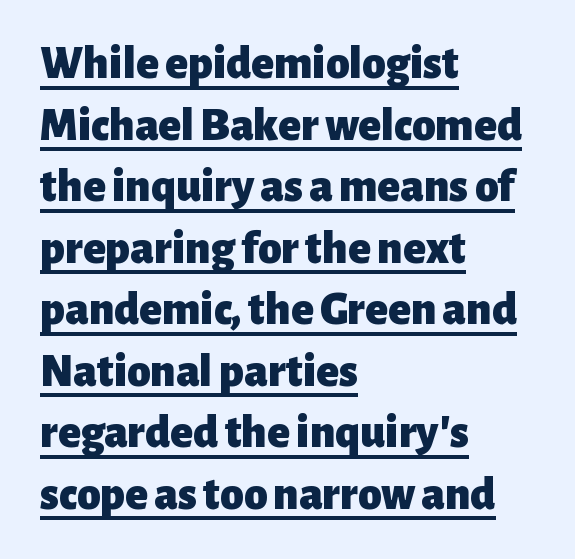
The image shows 47 px heavy sans-serif type, upright; set left-aligned, normal line spacing (1.31x), normal letter spacing, underlined; low stroke contrast and a medium x-height.
